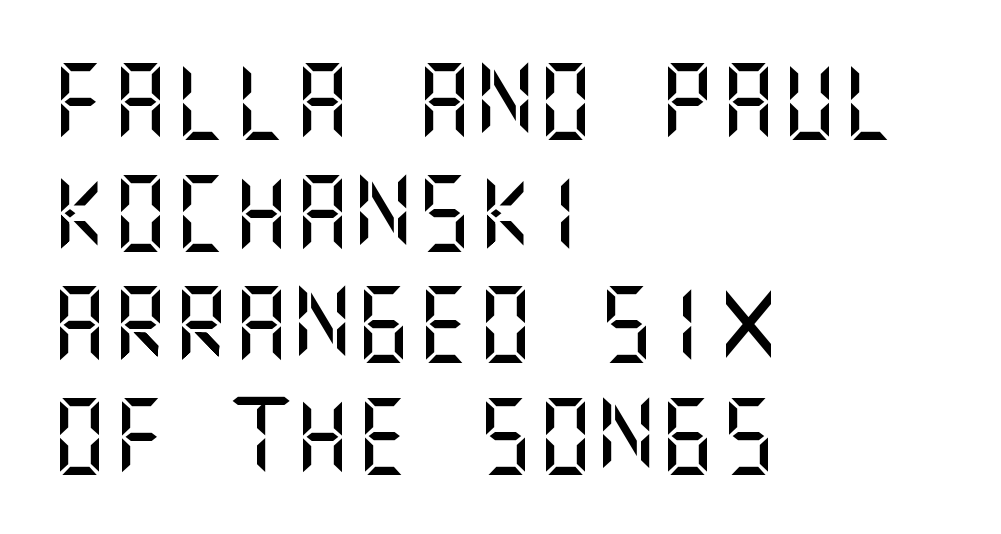
The image shows 76 px sans-serif type, upright; set left-aligned, normal line spacing (1.47x), normal letter spacing, not underlined; medium stroke contrast and a large x-height.
